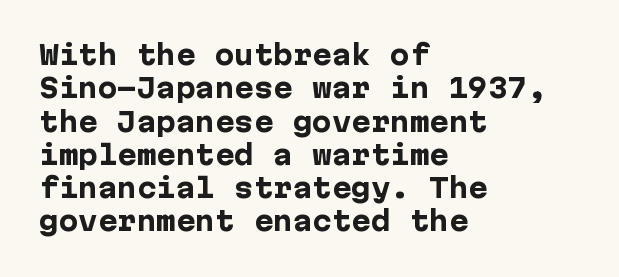
{"italic": "no", "bold": "yes", "underline": "no", "align": "left", "line_spacing": "normal", "line_spacing_ratio": 1.28, "letter_spacing": "normal", "letter_spacing_em": 0.0, "glyph_px": 26}
